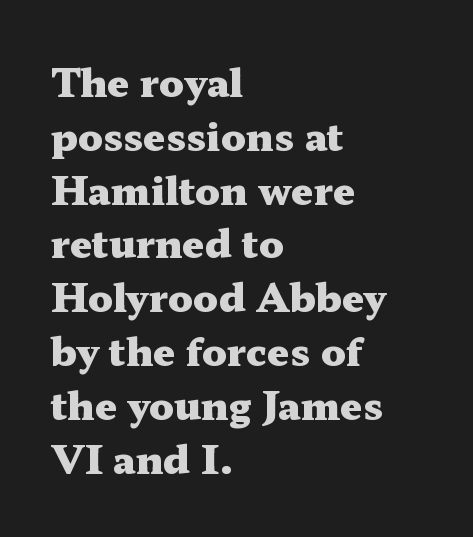
Notice how the passage keeps a crisp vertical edge on the left only. Horizontal bands of white between lines are of average thickness. Every stem runs plumb, perpendicular to the baseline. The face used here is proportionally spaced, like ordinary book or web type. Strokes here are thick enough to call this a true bold. Has an underline been added? It has not.
